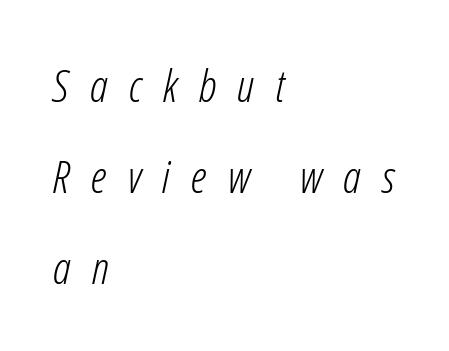
Q: Is the text bold? A: No.
Q: Is the text italic (slanted)? A: Yes, it leans right by about 12 degrees.
Q: Is the text underlined? A: No.
Q: How is the paragraph aligned? A: Left-aligned.
Q: Is the spacing between letters normal or unusually wide? A: Unusually wide.
Q: Is the spacing between lines tight, normal or loose? A: Loose.
Q: Width (condensed, normal, or wide)? A: Condensed.
Q: Stroke contrast? A: Low.
Q: x-height? A: Medium.
Q: Monospaced? A: No.
